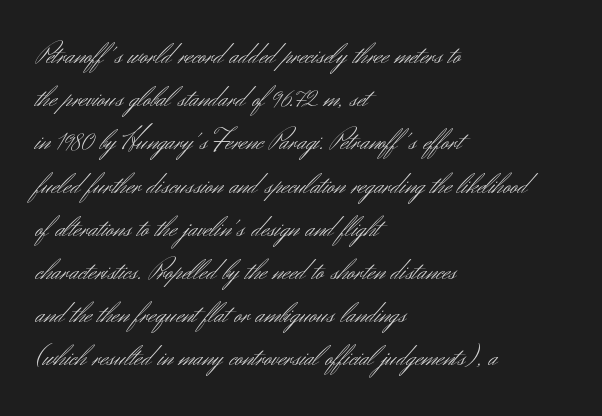
The image shows 30 px light sans-serif type; set left-aligned, normal line spacing (1.44x), normal letter spacing, not underlined; medium stroke contrast and a small x-height.
